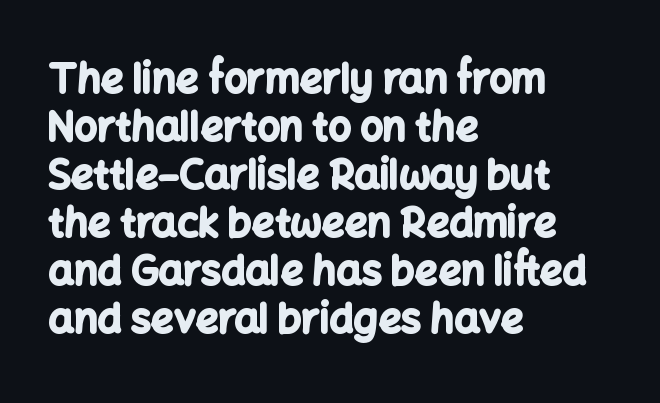
The image shows 40 px bold sans-serif type, upright; set left-aligned, line spacing 1.2x, normal letter spacing, not underlined; low stroke contrast and a medium x-height.
